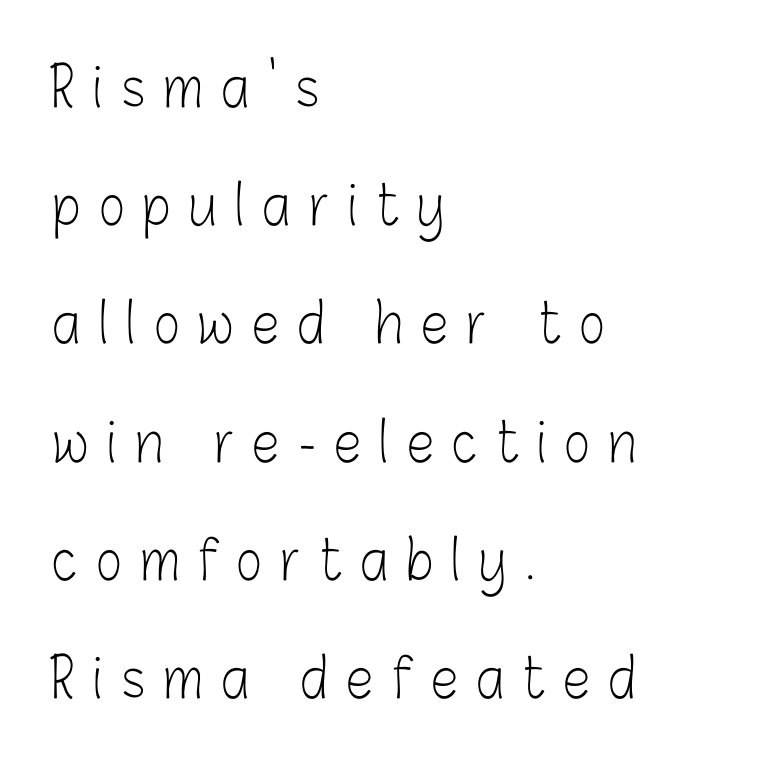
Q: Is the text bold? A: No.
Q: Is the text italic (slanted)? A: No, it is upright.
Q: Is the typeface a serif or a sans-serif typeface? A: Sans-serif.
Q: Is the text underlined? A: No.
Q: How is the paragraph aligned? A: Left-aligned.
Q: Is the spacing between letters normal or unusually wide? A: Unusually wide.
Q: Is the spacing between lines tight, normal or loose? A: Loose.
Q: Width (condensed, normal, or wide)? A: Condensed.
Q: Stroke contrast? A: Low.
Q: x-height? A: Medium.
Q: Monospaced? A: No.
